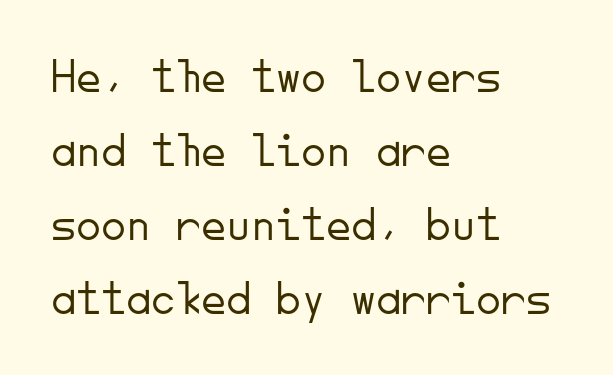
The passage shown stacks its lines at a standard gap. Caption: multi-line text, flush left, ragged right. The area under the type is left untouched. Spacing between characters is what you'd get straight out of the box.
